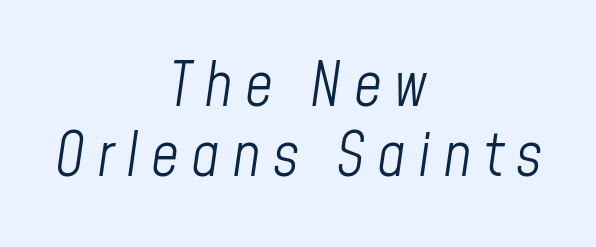
Leftover space on each line is divided equally before and after the words. The letterforms stand isolated, each surrounded by extra space. Yep, that's italic — everything's leaning. No word sits above an underline. Honestly, the rows look squashed on top of each other.
